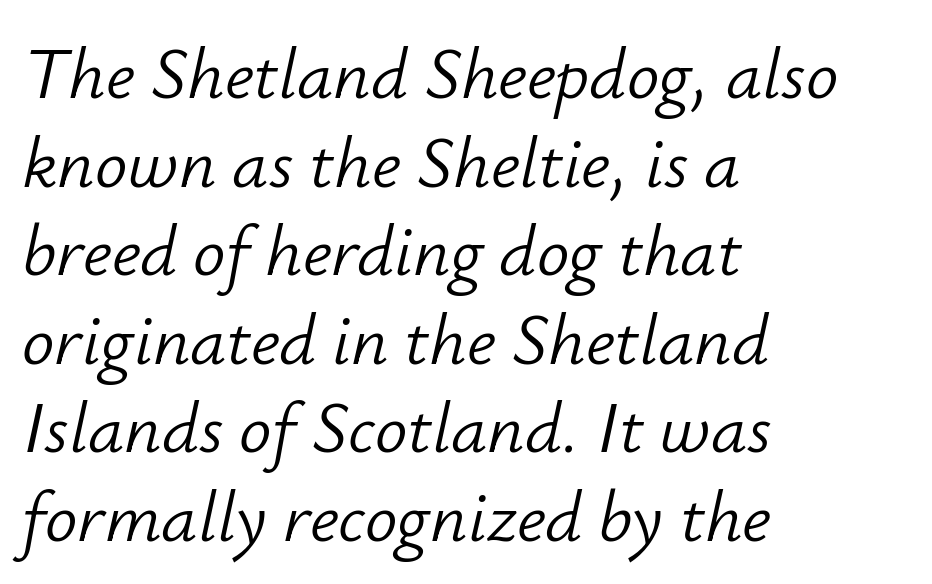
Q: Is the text bold? A: No.
Q: Is the text italic (slanted)? A: Yes, it leans right by about 12 degrees.
Q: Is the text underlined? A: No.
Q: How is the paragraph aligned? A: Left-aligned.
Q: Is the spacing between letters normal or unusually wide? A: Normal.
Q: Width (condensed, normal, or wide)? A: Normal.
Q: Stroke contrast? A: Low.
Q: x-height? A: Small.
Q: Monospaced? A: No.
